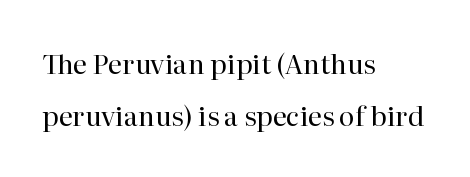
{"italic": "no", "bold": "no", "underline": "no", "align": "left", "line_spacing": "loose", "line_spacing_ratio": 1.91, "letter_spacing": "normal", "letter_spacing_em": 0.0, "glyph_px": 27}
